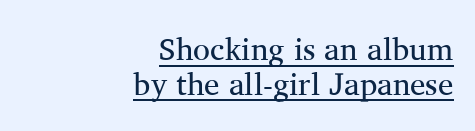
Q: Is the text bold? A: No.
Q: Is the text italic (slanted)? A: No, it is upright.
Q: Is the typeface a serif or a sans-serif typeface? A: Serif.
Q: Is the text underlined? A: Yes.
Q: How is the paragraph aligned? A: Right-aligned.
Q: Is the spacing between letters normal or unusually wide? A: Normal.
Q: Is the spacing between lines tight, normal or loose? A: Tight.
Q: Width (condensed, normal, or wide)? A: Normal.
Q: Stroke contrast? A: Medium.
Q: x-height? A: Medium.
Q: Monospaced? A: No.
